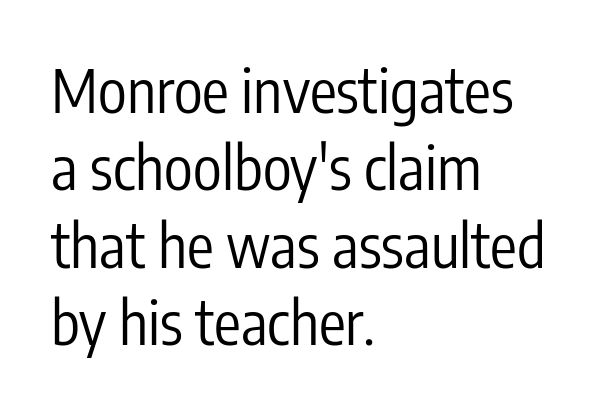
Weight: in the light-to-regular range. Default kerning and tracking; the words read as compact shapes. The font's upright variant was chosen for this text. These lines are set flush left with a ragged right edge. Proportional: the letters do not fall into vertical columns. Notice how descenders clear the ascenders below comfortably — that's standard leading.
